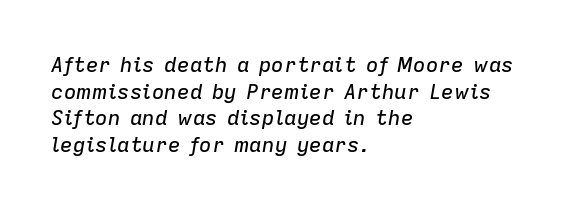
{"italic": "yes", "lean": "right", "slant_degrees": 9, "underline": "no", "align": "left", "line_spacing": "normal", "line_spacing_ratio": 1.27, "letter_spacing": "normal", "letter_spacing_em": 0.0, "glyph_px": 21}
